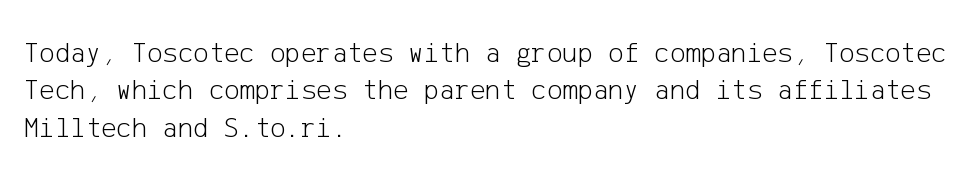
The image shows 29 px light sans-serif type, upright; set left-aligned, normal line spacing (1.29x), normal letter spacing, not underlined; low stroke contrast and a medium x-height.
